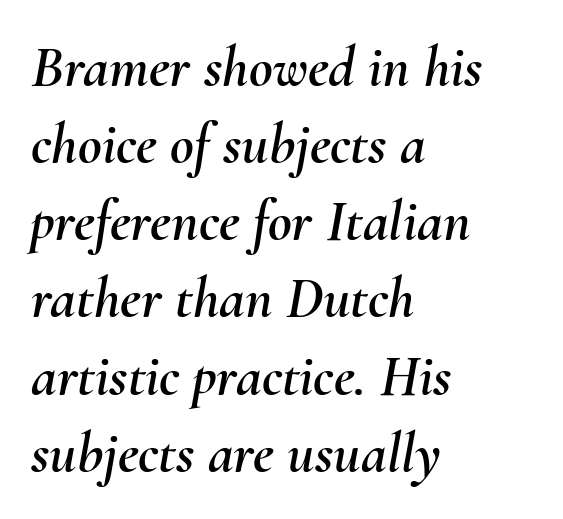
The image shows 58 px text type, italic (leaning right); set left-aligned, normal line spacing (1.33x), normal letter spacing, not underlined; medium stroke contrast and a small x-height.
